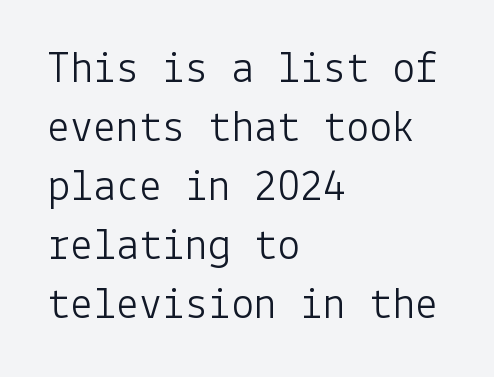
The image shows 46 px light sans-serif type, upright; set left-aligned, normal line spacing (1.28x), normal letter spacing, not underlined; low stroke contrast and a medium x-height.
